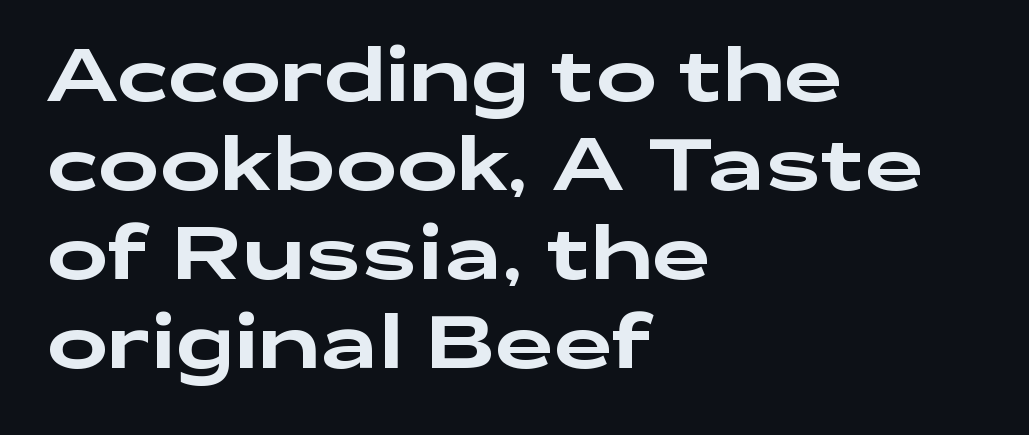
Underline: absent. A typesetter would label this face a sans. Which margin do the lines hug? The left one — the right edge is uneven. In terms of posture, this sample is upright.
